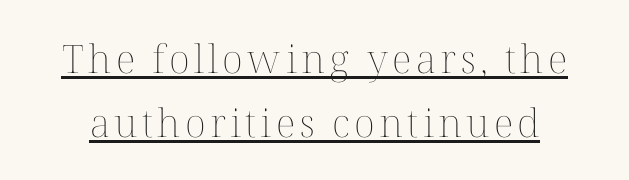
Q: Is the text bold? A: No.
Q: Is the text italic (slanted)? A: No, it is upright.
Q: Is the text underlined? A: Yes.
Q: Is the spacing between lines tight, normal or loose? A: Normal.
Q: Width (condensed, normal, or wide)? A: Normal.
Q: Stroke contrast? A: Medium.
Q: x-height? A: Medium.
Q: Monospaced? A: No.
